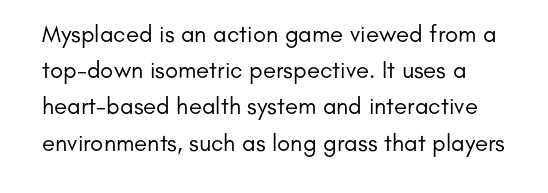
Q: Is the text bold? A: No.
Q: Is the text italic (slanted)? A: No, it is upright.
Q: Is the text underlined? A: No.
Q: Is the spacing between letters normal or unusually wide? A: Normal.
Q: Is the spacing between lines tight, normal or loose? A: Normal.
